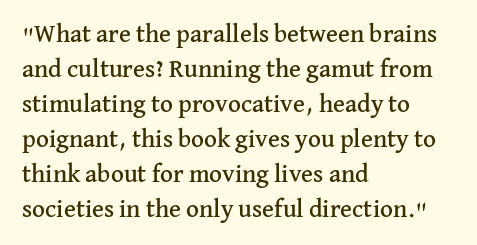
The image shows 25 px text type, upright; set left-aligned, normal line spacing (1.4x), normal letter spacing, not underlined.
